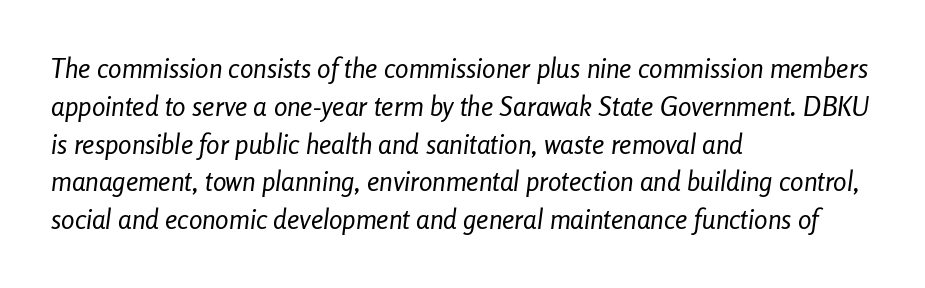
Q: Is the text bold? A: No.
Q: Is the text italic (slanted)? A: Yes, it leans right by about 8 degrees.
Q: Is the text underlined? A: No.
Q: How is the paragraph aligned? A: Left-aligned.
Q: Is the spacing between letters normal or unusually wide? A: Normal.
Q: Is the spacing between lines tight, normal or loose? A: Normal.
